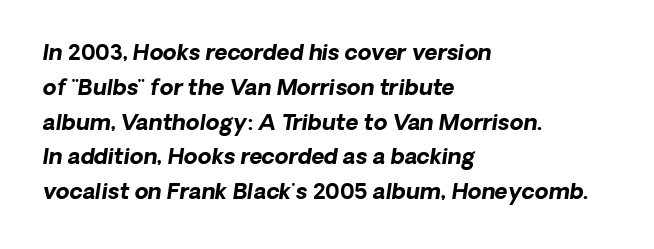
{"italic": "yes", "lean": "right", "slant_degrees": 8, "bold": "yes", "underline": "no", "align": "left", "line_spacing": "normal", "line_spacing_ratio": 1.58, "letter_spacing": "normal", "letter_spacing_em": 0.0, "glyph_px": 22}
